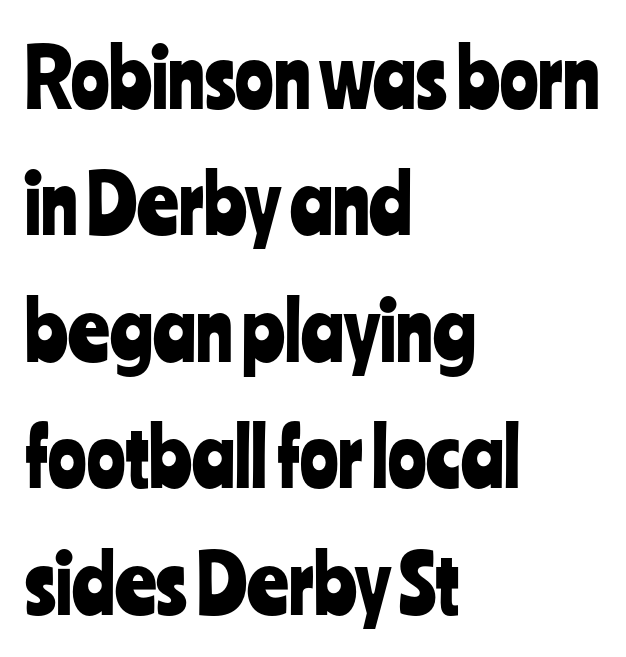
Q: Is the text italic (slanted)? A: No, it is upright.
Q: Is the typeface a serif or a sans-serif typeface? A: Sans-serif.
Q: Is the text underlined? A: No.
Q: How is the paragraph aligned? A: Left-aligned.
Q: Is the spacing between letters normal or unusually wide? A: Normal.
Q: Is the spacing between lines tight, normal or loose? A: Normal.
Q: Width (condensed, normal, or wide)? A: Condensed.
Q: Stroke contrast? A: Low.
Q: x-height? A: Medium.
Q: Monospaced? A: No.
